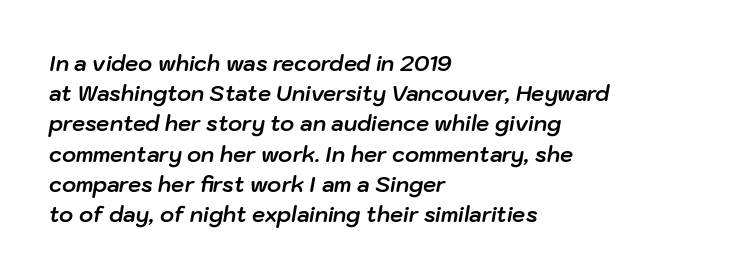
Yep, that's italic — everything's leaning. Each word holds together tightly as a unit, with standard inter-letter gaps. The baseline area is clear. Horizontal bands of white between lines are of average thickness. One-word summary of the alignment: left. Typographic density is high because the face is bold.
